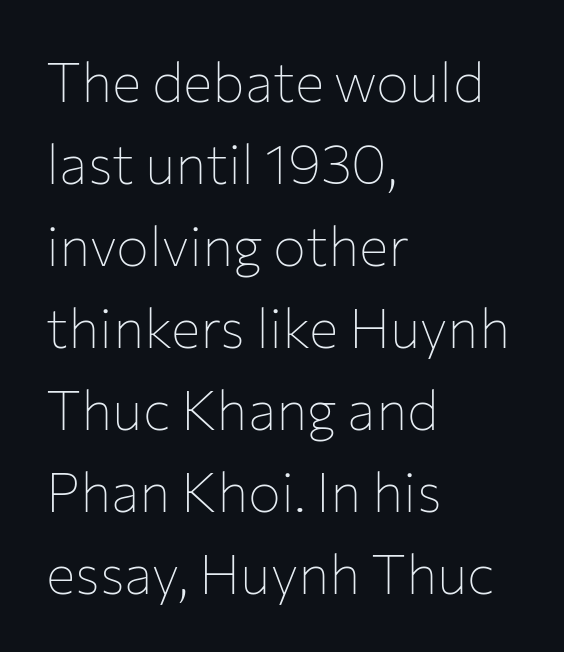
Q: Is the text bold? A: No.
Q: Is the text italic (slanted)? A: No, it is upright.
Q: Is the typeface a serif or a sans-serif typeface? A: Sans-serif.
Q: Is the text underlined? A: No.
Q: How is the paragraph aligned? A: Left-aligned.
Q: Is the spacing between letters normal or unusually wide? A: Normal.
Q: Is the spacing between lines tight, normal or loose? A: Normal.
Q: Width (condensed, normal, or wide)? A: Normal.
Q: Stroke contrast? A: Low.
Q: x-height? A: Medium.
Q: Monospaced? A: No.
